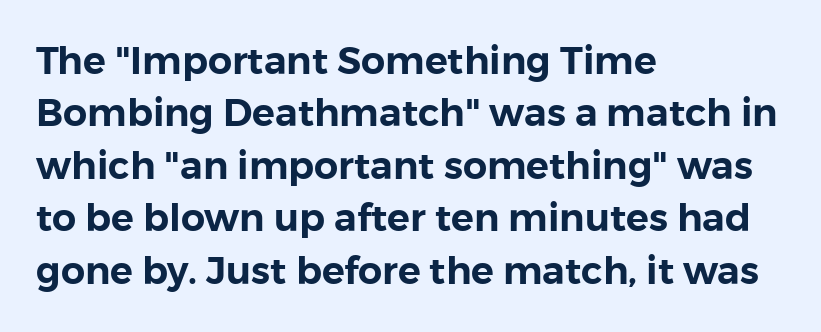
{"serif": "no", "italic": "no", "width": "normal", "stroke_contrast": "low", "x_height": "medium", "monospaced": "no", "underline": "no", "align": "left", "line_spacing": "normal", "line_spacing_ratio": 1.38, "letter_spacing": "normal", "letter_spacing_em": 0.0, "glyph_px": 38}
